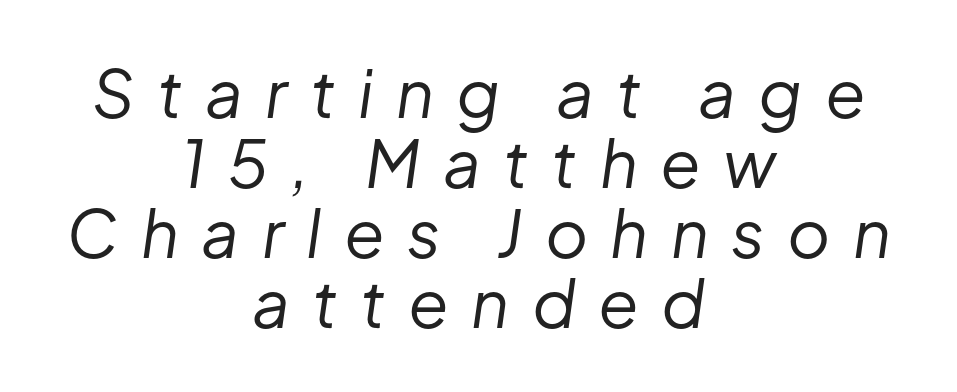
Q: Is the text bold? A: No.
Q: Is the text italic (slanted)? A: Yes, it leans right by about 8 degrees.
Q: Is the text underlined? A: No.
Q: How is the paragraph aligned? A: Centered.
Q: Is the spacing between letters normal or unusually wide? A: Unusually wide.
Q: Is the spacing between lines tight, normal or loose? A: Tight.
Q: Width (condensed, normal, or wide)? A: Normal.
Q: Stroke contrast? A: Low.
Q: x-height? A: Medium.
Q: Monospaced? A: No.
